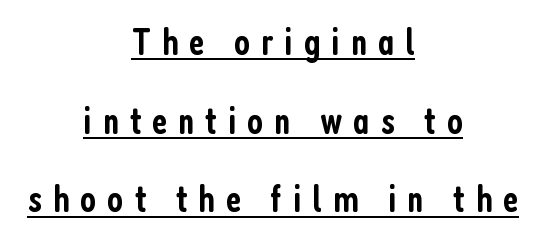
The image shows 38 px semibold, condensed sans-serif type, upright; set centered, loose line spacing (2.07x), unusually wide letter spacing (+0.29 em), underlined; low stroke contrast and a medium x-height.
